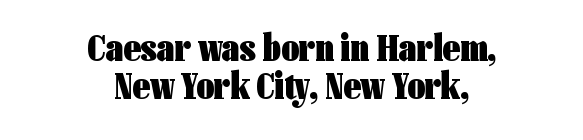
Horizontally, the lines are justified to the midpoint only. Rule under the text: the space is simply empty. Typesetter's note: full bold, strokes at maximum text heaviness. Varying glyph widths throughout — classic text-font behaviour. The leading is snug, giving the passage a crowded texture. Default kerning and tracking; the words read as compact shapes.
